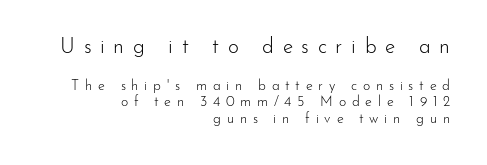
Which margin do the lines hug? The right one — the left edge is uneven. These two chunks differ in scale, with the top chunk taking the larger measure. Observe the wide spacing: letters keep a clear distance from each other. The axis of the letterforms is exactly vertical.
